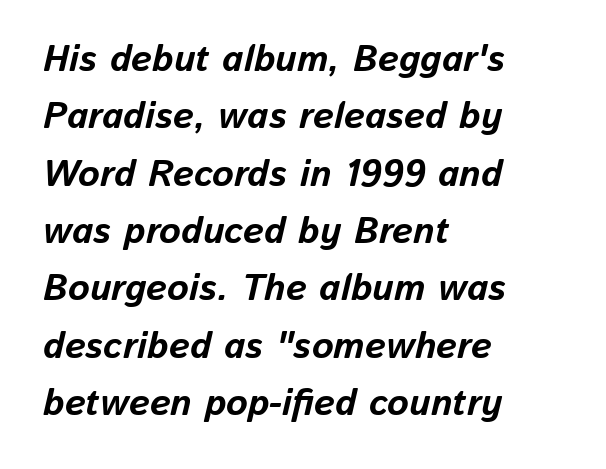
Q: Is the text bold? A: Yes.
Q: Is the text italic (slanted)? A: Yes, it leans right by about 13 degrees.
Q: Is the text underlined? A: No.
Q: How is the paragraph aligned? A: Left-aligned.
Q: Is the spacing between letters normal or unusually wide? A: Normal.
Q: Is the spacing between lines tight, normal or loose? A: Normal.
Q: Width (condensed, normal, or wide)? A: Normal.
Q: Stroke contrast? A: Low.
Q: x-height? A: Medium.
Q: Monospaced? A: No.
